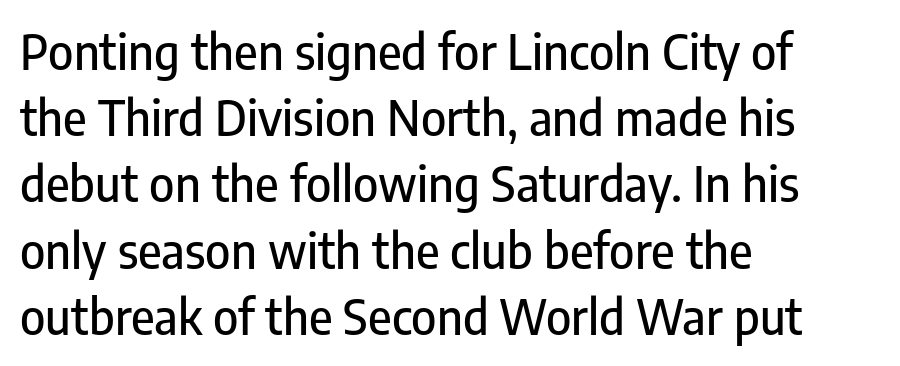
Look at the tracking — it's just the regular setting, nothing added. All the whitespace from short lines collects on the right. This sample has the flowing, uneven cadence of proportional lettering. Rendered with straight, roman letterforms. The string is rendered with underlining switched off. The face used here is a sans, in the tradition of grotesques and geometrics.
